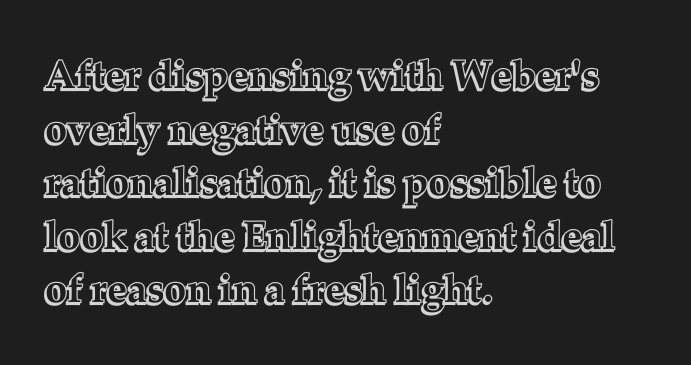
Designer's note — italics off, roman on. This sample is left-justified, so line endings fall wherever the words run out. The string is rendered with underlining switched off. The letterforms sit shoulder to shoulder at normal distance.
